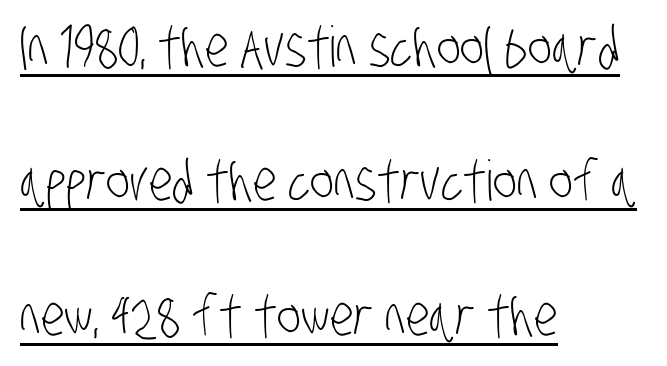
{"serif": "no", "bold": "no", "weight": "light", "width": "condensed", "stroke_contrast": "low", "x_height": "large", "monospaced": "no", "underline": "yes", "align": "left", "line_spacing": "loose", "line_spacing_ratio": 2.4, "letter_spacing": "normal", "letter_spacing_em": 0.0, "glyph_px": 56}
